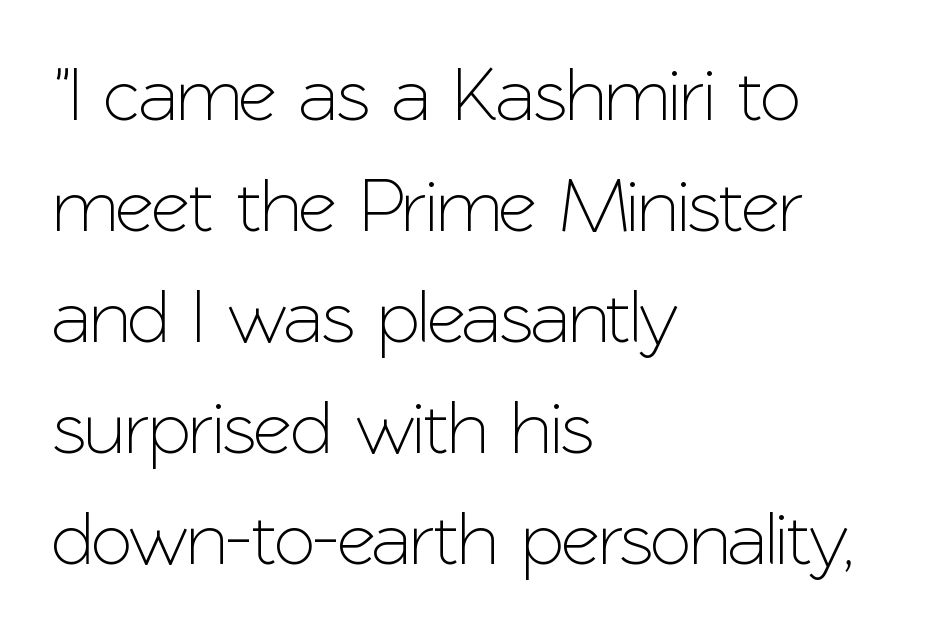
The image shows 75 px sans-serif type, upright; set left-aligned, normal line spacing (1.48x), normal letter spacing, not underlined; low stroke contrast and a medium x-height.
